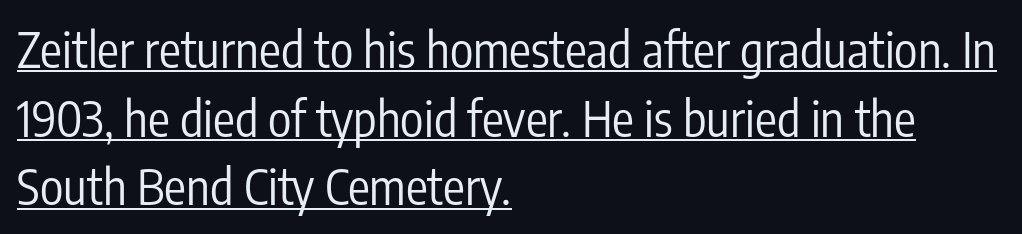
Q: Is the text bold? A: No.
Q: Is the text italic (slanted)? A: No, it is upright.
Q: Is the typeface a serif or a sans-serif typeface? A: Sans-serif.
Q: Is the text underlined? A: Yes.
Q: How is the paragraph aligned? A: Left-aligned.
Q: Is the spacing between letters normal or unusually wide? A: Normal.
Q: Is the spacing between lines tight, normal or loose? A: Normal.
Q: Width (condensed, normal, or wide)? A: Condensed.
Q: Stroke contrast? A: Low.
Q: x-height? A: Medium.
Q: Monospaced? A: No.
